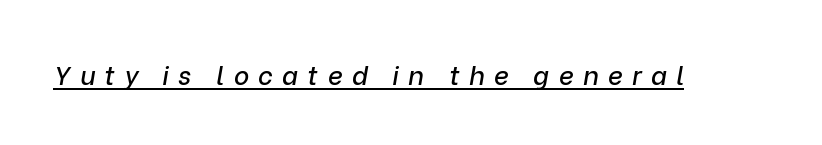
The image shows 26 px text type, italic (leaning right); set unusually wide letter spacing (+0.36 em), underlined.
